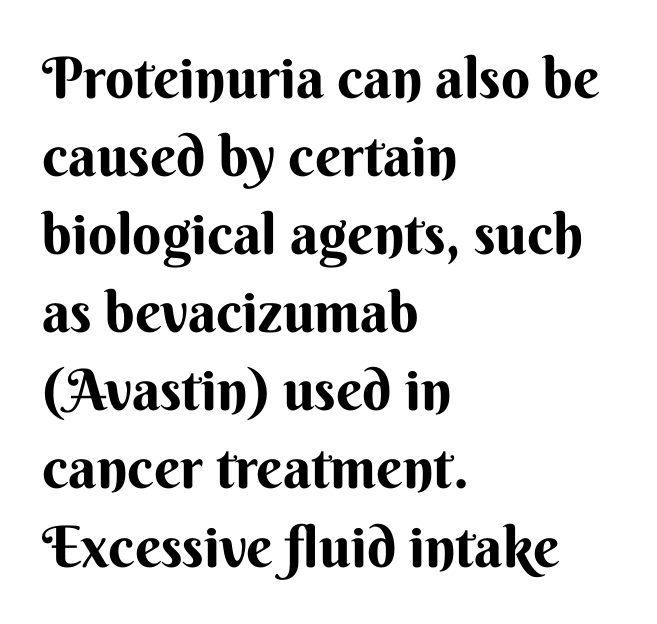
Posture: upright roman. The strokes are fattened all the way to bold. Short note: letters normally spaced. Students, observe: this is what conventionally led text looks like.
